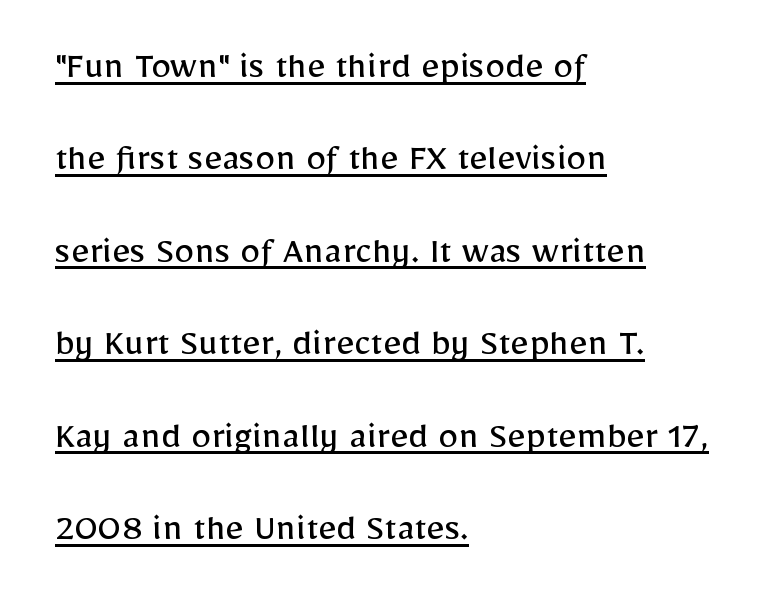
The glyphs in this specimen are sans serif. The lettering holds an erect, upright posture throughout. Vertically, the passage feels expansive, rows floating well apart. The string is rendered with underlining switched on. The text block is weighted toward the left margin, trailing off unevenly rightward.
